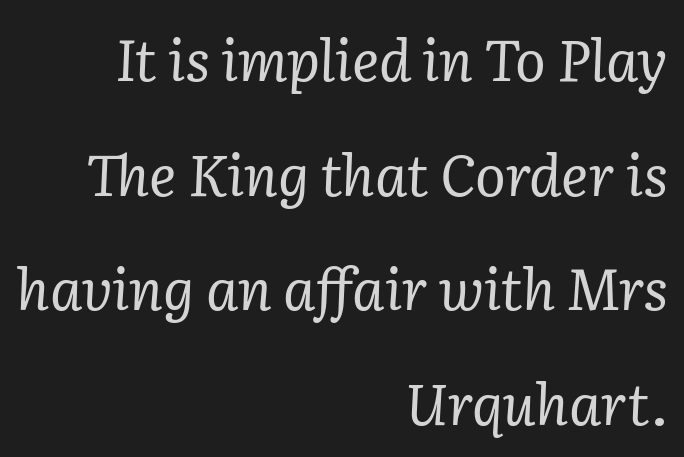
Q: Is the text bold? A: No.
Q: Is the text italic (slanted)? A: Yes, it leans right by about 2 degrees.
Q: Is the typeface a serif or a sans-serif typeface? A: Serif.
Q: Is the text underlined? A: No.
Q: How is the paragraph aligned? A: Right-aligned.
Q: Is the spacing between letters normal or unusually wide? A: Normal.
Q: Is the spacing between lines tight, normal or loose? A: Loose.
Q: Width (condensed, normal, or wide)? A: Normal.
Q: Stroke contrast? A: Low.
Q: x-height? A: Medium.
Q: Monospaced? A: No.
